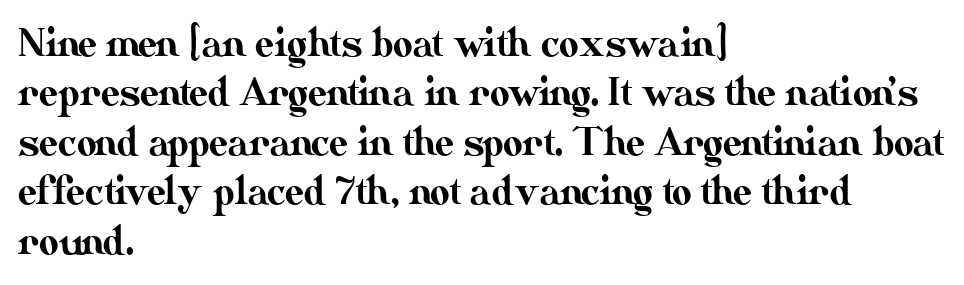
{"italic": "no", "width": "normal", "stroke_contrast": "medium", "x_height": "small", "monospaced": "no", "underline": "no", "align": "left", "line_spacing": "normal", "line_spacing_ratio": 1.3, "letter_spacing": "normal", "letter_spacing_em": 0.0, "glyph_px": 38}
